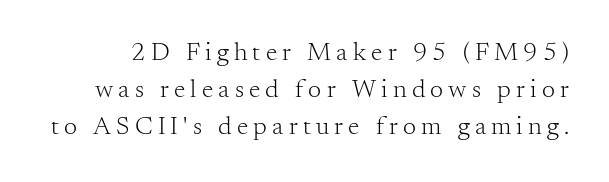
{"italic": "no", "bold": "no", "underline": "no", "line_spacing": "normal", "line_spacing_ratio": 1.43, "letter_spacing": "wide", "letter_spacing_em": 0.2, "glyph_px": 26}
